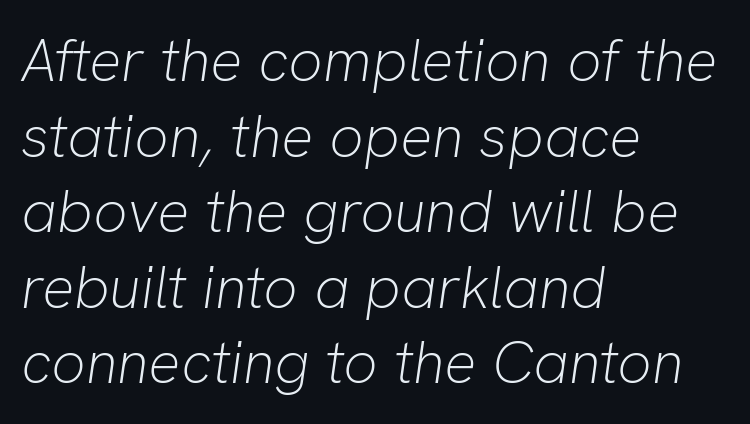
Q: Is the text bold? A: No.
Q: Is the text italic (slanted)? A: Yes, it leans right by about 8 degrees.
Q: Is the text underlined? A: No.
Q: How is the paragraph aligned? A: Left-aligned.
Q: Is the spacing between letters normal or unusually wide? A: Normal.
Q: Is the spacing between lines tight, normal or loose? A: Normal.
Q: Width (condensed, normal, or wide)? A: Normal.
Q: Stroke contrast? A: Low.
Q: x-height? A: Medium.
Q: Monospaced? A: No.
